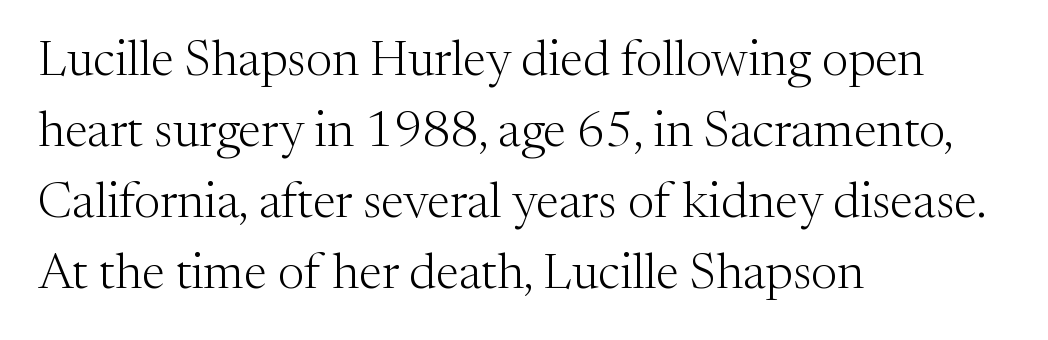
The glyphs are unaccompanied by any horizontal stroke below them. Line starts are locked; line ends wander. You can tell from the footed stems that serif type was used. Between one letter and the next there's only the usual sliver of space.
